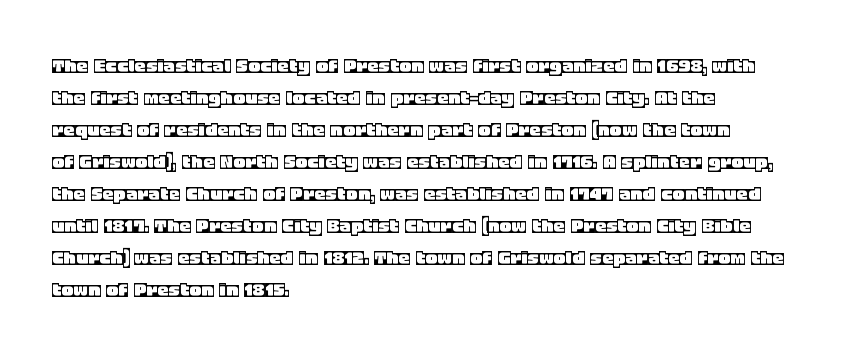
{"italic": "no", "underline": "no", "align": "left", "line_spacing": "normal", "line_spacing_ratio": 1.39, "letter_spacing": "normal", "letter_spacing_em": 0.0, "glyph_px": 23}
